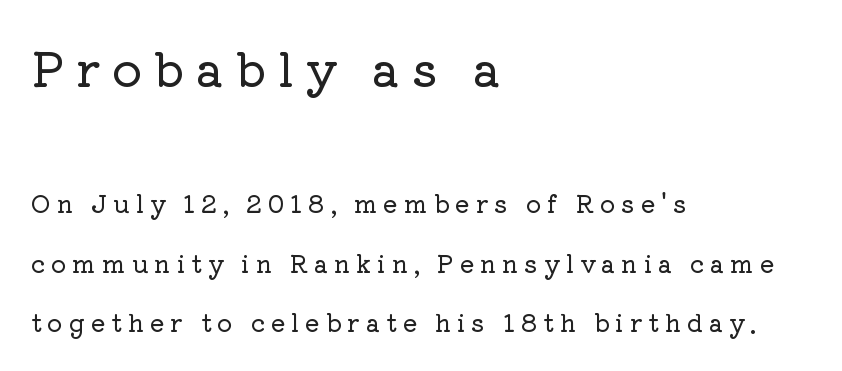
The image shows 47 px serif type, upright; set left-aligned, loose line spacing (2.48x), unusually wide letter spacing (+0.25 em), not underlined; the first (top) block is 1.96x larger; low stroke contrast and a medium x-height.
